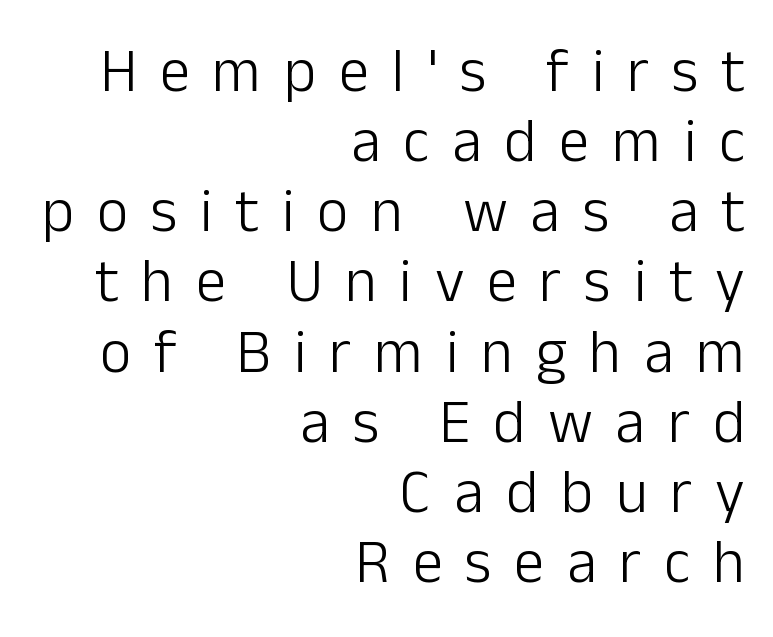
Students, observe: this is what under-led, compact text looks like. Looks like regular typesetting: each glyph gets only the width it needs. Is this a sans? Yes — the strokes have no serifs. You can tell it's not italic because the verticals are truly vertical. Notice how the passage keeps a crisp vertical edge on the right only. You could only call the tracking loose — the letters float apart.
